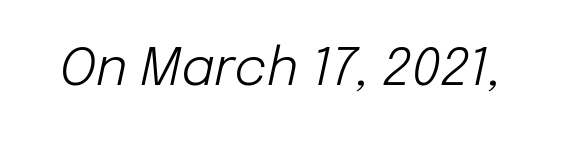
Q: Is the text bold? A: No.
Q: Is the text italic (slanted)? A: Yes, it leans right by about 12 degrees.
Q: Is the text underlined? A: No.
Q: Is the spacing between letters normal or unusually wide? A: Normal.
Q: Width (condensed, normal, or wide)? A: Normal.
Q: Stroke contrast? A: Low.
Q: x-height? A: Medium.
Q: Monospaced? A: No.
